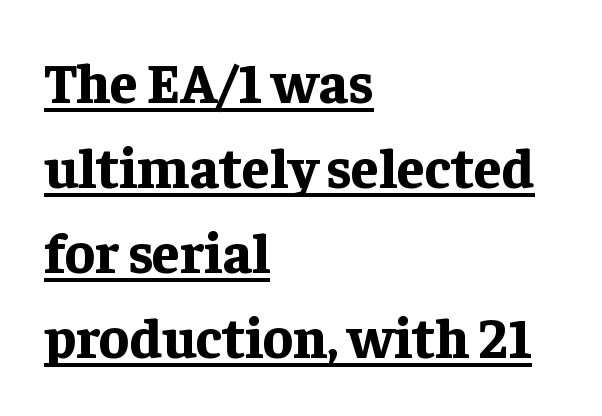
Q: Is the text bold? A: Yes.
Q: Is the text italic (slanted)? A: No, it is upright.
Q: Is the typeface a serif or a sans-serif typeface? A: Serif.
Q: Is the text underlined? A: Yes.
Q: How is the paragraph aligned? A: Left-aligned.
Q: Is the spacing between letters normal or unusually wide? A: Normal.
Q: Is the spacing between lines tight, normal or loose? A: Normal.
Q: Width (condensed, normal, or wide)? A: Normal.
Q: Stroke contrast? A: Low.
Q: x-height? A: Medium.
Q: Monospaced? A: No.
